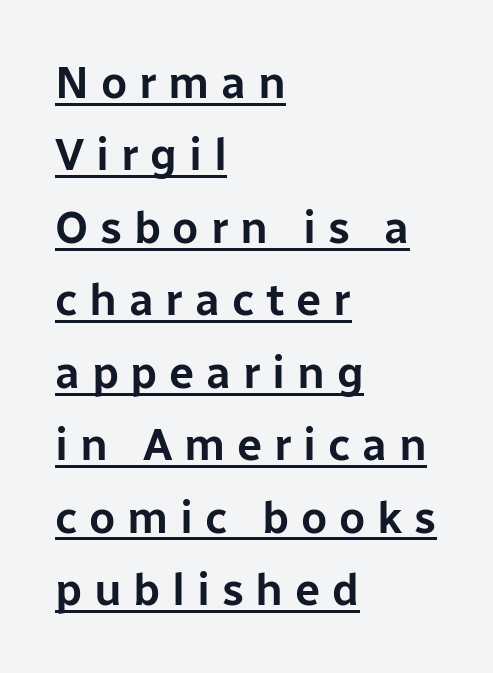
Notice how a bar underscores the lettering throughout. Characters follow at a spacing far wider than the type designer built in. Notice how descenders clear the ascenders below comfortably — that's standard leading. The lettering stays uniformly vertical, giving the passage a roman look. A student would call this left alignment; a typographer would say flush left, rag right.
